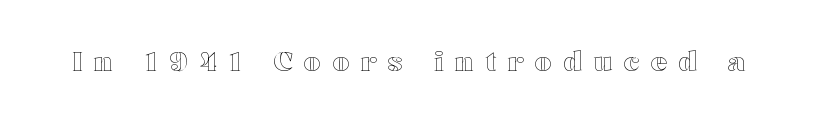
{"italic": "no", "underline": "no", "letter_spacing": "wide", "letter_spacing_em": 0.42, "glyph_px": 27}
